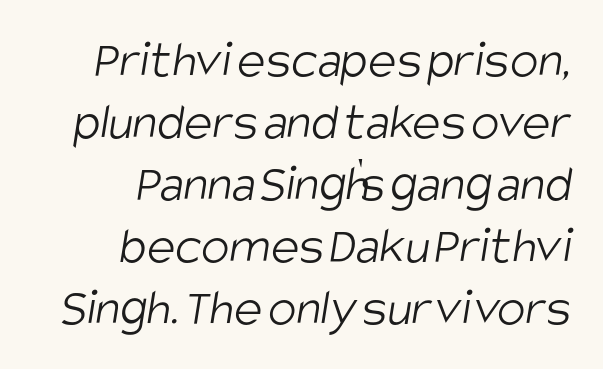
These lines stack with their right ends in a neat column. Does extra space separate the letters? No, they use regular spacing. Underlining? Definitely not there. This sample has the flowing, uneven cadence of proportional lettering.
